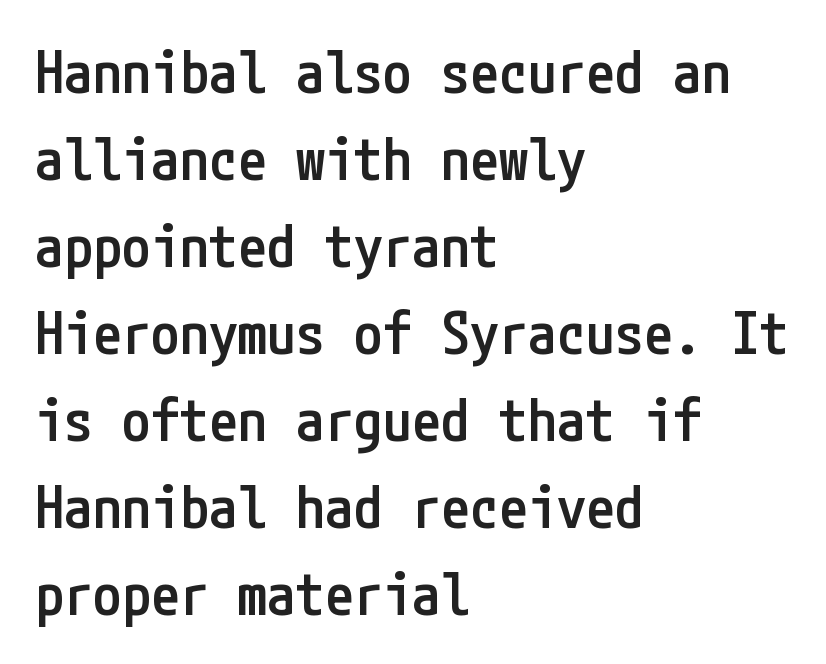
The image shows 58 px semibold, condensed sans-serif type, upright; set left-aligned, normal line spacing (1.5x), normal letter spacing, not underlined; low stroke contrast and a medium x-height.
